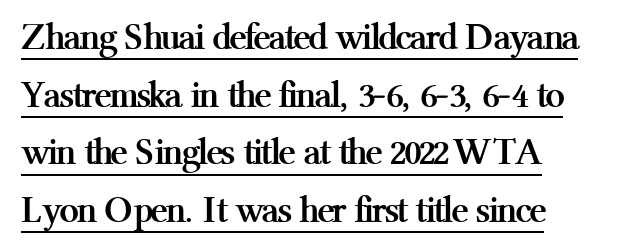
{"serif": "yes", "italic": "no", "bold": "yes", "weight": "semibold", "width": "normal", "stroke_contrast": "medium", "x_height": "medium", "monospaced": "no", "underline": "yes", "line_spacing": "normal", "line_spacing_ratio": 1.48, "letter_spacing": "normal", "letter_spacing_em": 0.0, "glyph_px": 39}
